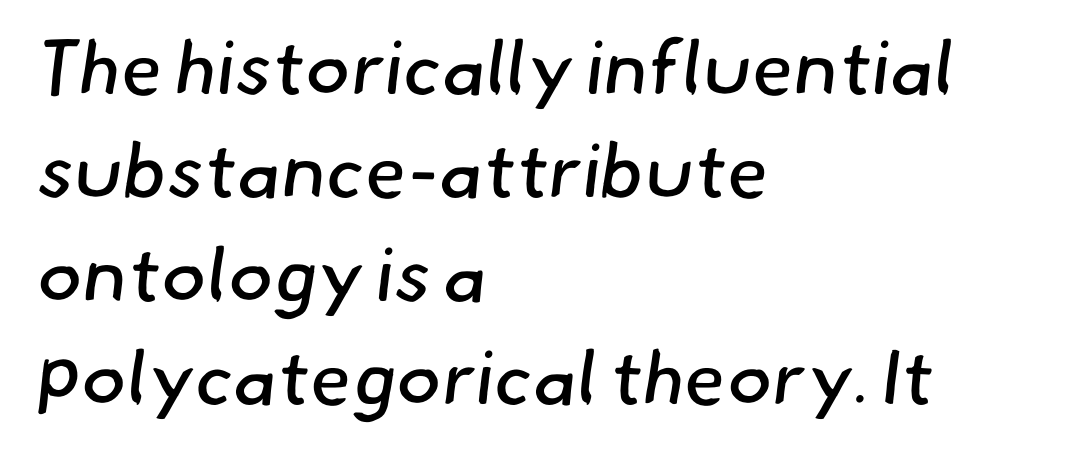
{"serif": "no", "bold": "no", "weight": "regular", "width": "normal", "stroke_contrast": "low", "x_height": "small", "monospaced": "no", "underline": "no", "align": "left", "line_spacing": "normal", "line_spacing_ratio": 1.36, "letter_spacing": "normal", "letter_spacing_em": 0.0, "glyph_px": 76}
